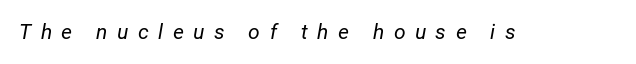
Q: Is the text bold? A: No.
Q: Is the text italic (slanted)? A: Yes, it leans right by about 12 degrees.
Q: Is the text underlined? A: No.
Q: Is the spacing between letters normal or unusually wide? A: Unusually wide.
